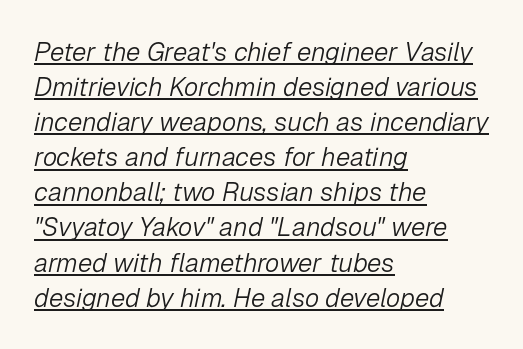
A rule runs beneath these lines of type. The text carries the slant typical of an italic or oblique font. Typeset ragged right — the left edge is the straight one. Quick note: interline space is typical.
